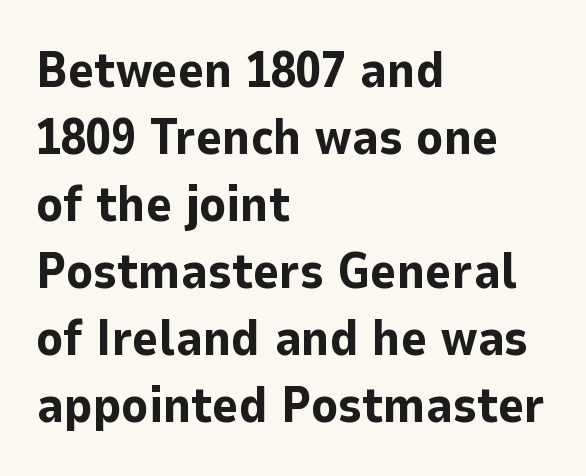
{"serif": "no", "italic": "no", "bold": "yes", "weight": "bold", "width": "normal", "stroke_contrast": "low", "x_height": "medium", "monospaced": "no", "underline": "no", "align": "left", "line_spacing": "normal", "line_spacing_ratio": 1.34, "letter_spacing": "normal", "letter_spacing_em": 0.0, "glyph_px": 50}
